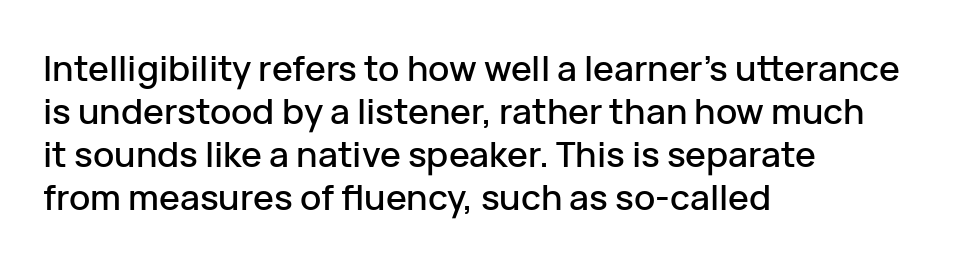
The passage shown is not underscored anywhere. Letter spacing: default. This rendering employs a face without finishing strokes, i.e., a sans-serif. Casual observation: everything's shoved over to the left. Every character sits straight up, as roman type does. Spacing verdict: proportional, widths tailored to each character.
